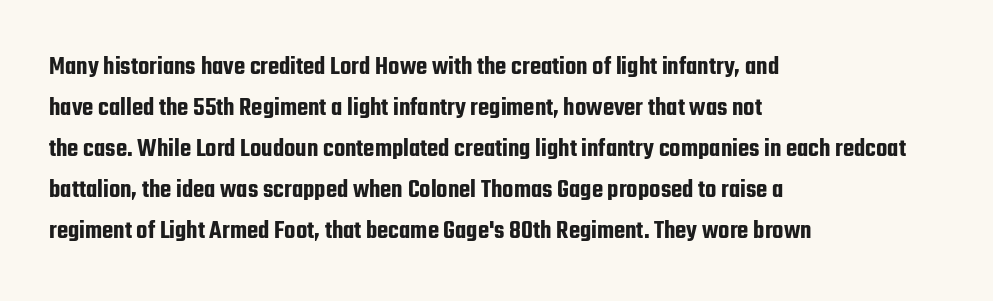
Descenders hang freely into open space. The font's upright variant was chosen for this text. Alignment: flush left. Leading: standard. The letterforms sit shoulder to shoulder at normal distance.
